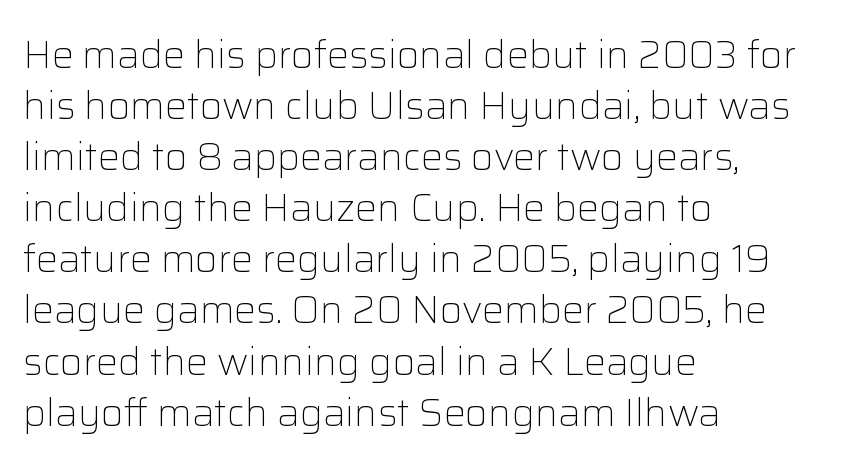
Q: Is the text bold? A: No.
Q: Is the text italic (slanted)? A: No, it is upright.
Q: Is the typeface a serif or a sans-serif typeface? A: Sans-serif.
Q: Is the text underlined? A: No.
Q: How is the paragraph aligned? A: Left-aligned.
Q: Is the spacing between letters normal or unusually wide? A: Normal.
Q: Is the spacing between lines tight, normal or loose? A: Normal.
Q: Width (condensed, normal, or wide)? A: Normal.
Q: Stroke contrast? A: Low.
Q: x-height? A: Medium.
Q: Monospaced? A: No.
